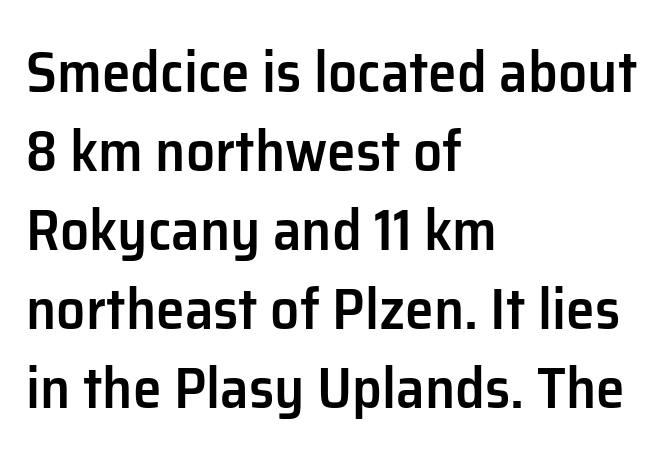
Is the block centered? No — it sits flush against the left margin. Each word holds together tightly as a unit, with standard inter-letter gaps. Descenders are the only things crossing below the line. The glyphs have the mass of a demibold cut, below bold. Quick note: interline space is typical. The lettering stays uniformly vertical, giving the passage a roman look.
